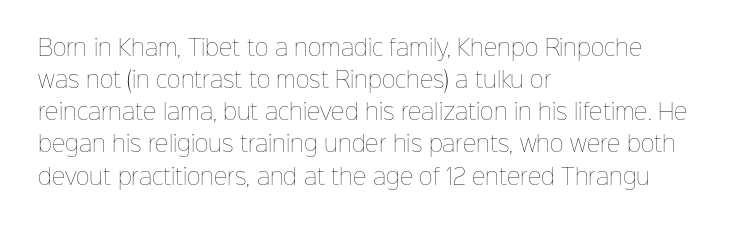
The image shows 21 px text type, upright; set left-aligned, normal line spacing (1.53x), normal letter spacing, not underlined.
